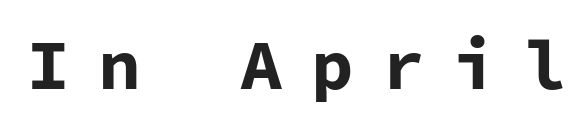
{"serif": "no", "italic": "no", "bold": "yes", "weight": "bold", "width": "normal", "stroke_contrast": "low", "x_height": "medium", "monospaced": "yes", "underline": "no", "letter_spacing": "wide", "letter_spacing_em": 0.4, "glyph_px": 71}
